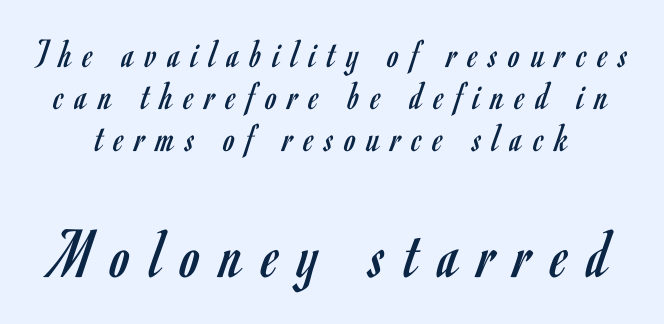
Q: Is the text bold? A: No.
Q: Is the text italic (slanted)? A: Yes.
Q: Is the typeface a serif or a sans-serif typeface? A: Sans-serif.
Q: Is the text underlined? A: No.
Q: Is the spacing between letters normal or unusually wide? A: Unusually wide.
Q: Is the spacing between lines tight, normal or loose? A: Tight.
Q: Which block of text is set in a larger size, the first (top) or the second (bottom)? A: The second (bottom) one.
Q: Width (condensed, normal, or wide)? A: Condensed.
Q: Stroke contrast? A: Low.
Q: x-height? A: Small.
Q: Monospaced? A: No.
